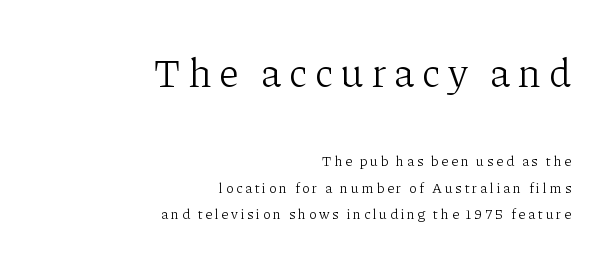
Q: Is the text bold? A: No.
Q: Is the text italic (slanted)? A: No, it is upright.
Q: Is the typeface a serif or a sans-serif typeface? A: Serif.
Q: Is the text underlined? A: No.
Q: How is the paragraph aligned? A: Right-aligned.
Q: Is the spacing between letters normal or unusually wide? A: Unusually wide.
Q: Is the spacing between lines tight, normal or loose? A: Loose.
Q: Which block of text is set in a larger size, the first (top) or the second (bottom)? A: The first (top) one.
Q: Width (condensed, normal, or wide)? A: Normal.
Q: Stroke contrast? A: Low.
Q: x-height? A: Medium.
Q: Monospaced? A: No.
